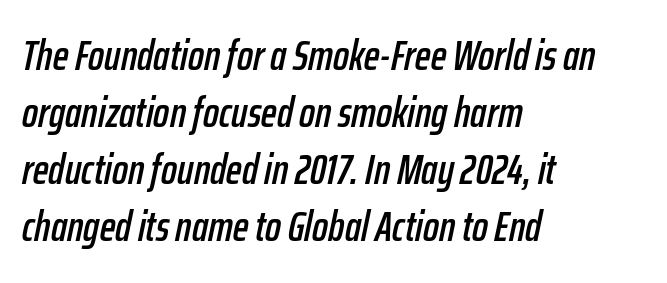
{"italic": "yes", "lean": "right", "slant_degrees": 12, "width": "condensed", "stroke_contrast": "low", "x_height": "medium", "monospaced": "no", "underline": "no", "align": "left", "line_spacing": "normal", "line_spacing_ratio": 1.36, "letter_spacing": "normal", "letter_spacing_em": 0.0, "glyph_px": 42}
